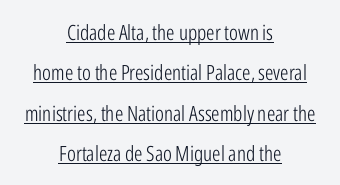
Underline: present. This is the regular roman posture of the typeface. Look at the tracking — it's just the regular setting, nothing added. One glance says open: line gaps are wider than usual. If you folded the block vertically in half, each line would mirror itself in length.
